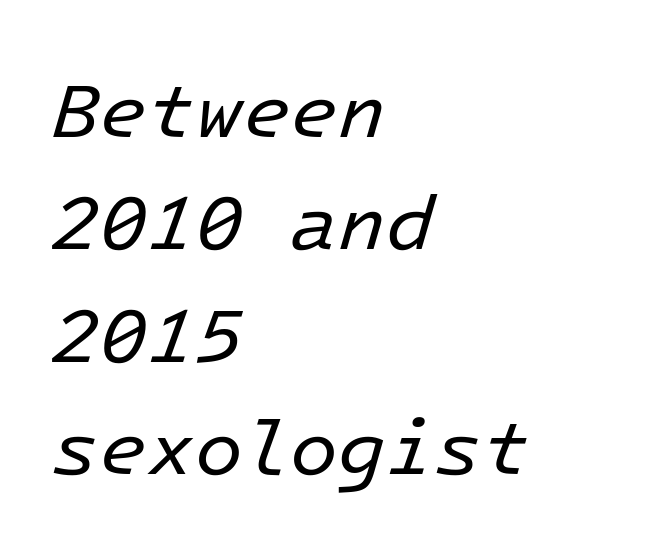
The image shows 78 px regular-weight type, italic (leaning right), monospaced; set left-aligned, normal line spacing (1.44x), normal letter spacing, not underlined; low stroke contrast and a medium x-height.
